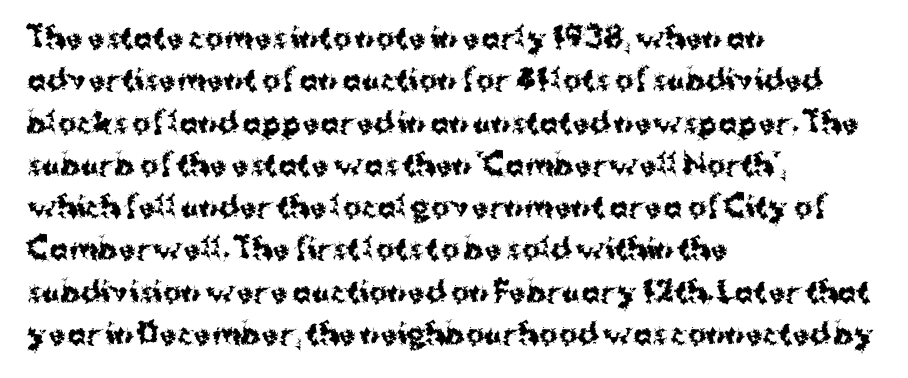
{"serif": "no", "italic": "no", "bold": "yes", "weight": "bold", "width": "normal", "stroke_contrast": "medium", "x_height": "medium", "monospaced": "no", "underline": "no", "align": "left", "line_spacing": "normal", "line_spacing_ratio": 1.51, "letter_spacing": "normal", "letter_spacing_em": 0.0, "glyph_px": 28}
